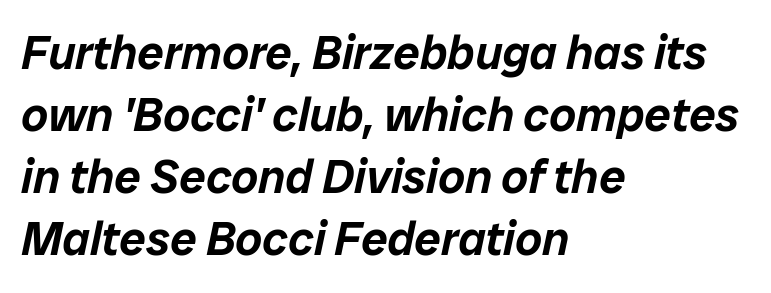
The image shows 47 px text type, italic (leaning right); set left-aligned, normal line spacing (1.32x), normal letter spacing, not underlined; low stroke contrast and a medium x-height.
